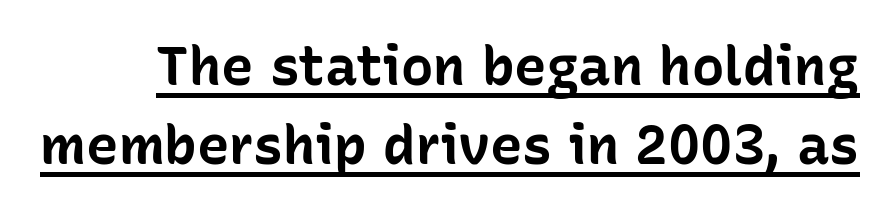
Q: Is the text bold? A: Yes.
Q: Is the text italic (slanted)? A: No, it is upright.
Q: Is the typeface a serif or a sans-serif typeface? A: Sans-serif.
Q: Is the text underlined? A: Yes.
Q: Is the spacing between letters normal or unusually wide? A: Normal.
Q: Is the spacing between lines tight, normal or loose? A: Normal.
Q: Width (condensed, normal, or wide)? A: Normal.
Q: Stroke contrast? A: Low.
Q: x-height? A: Medium.
Q: Monospaced? A: No.
